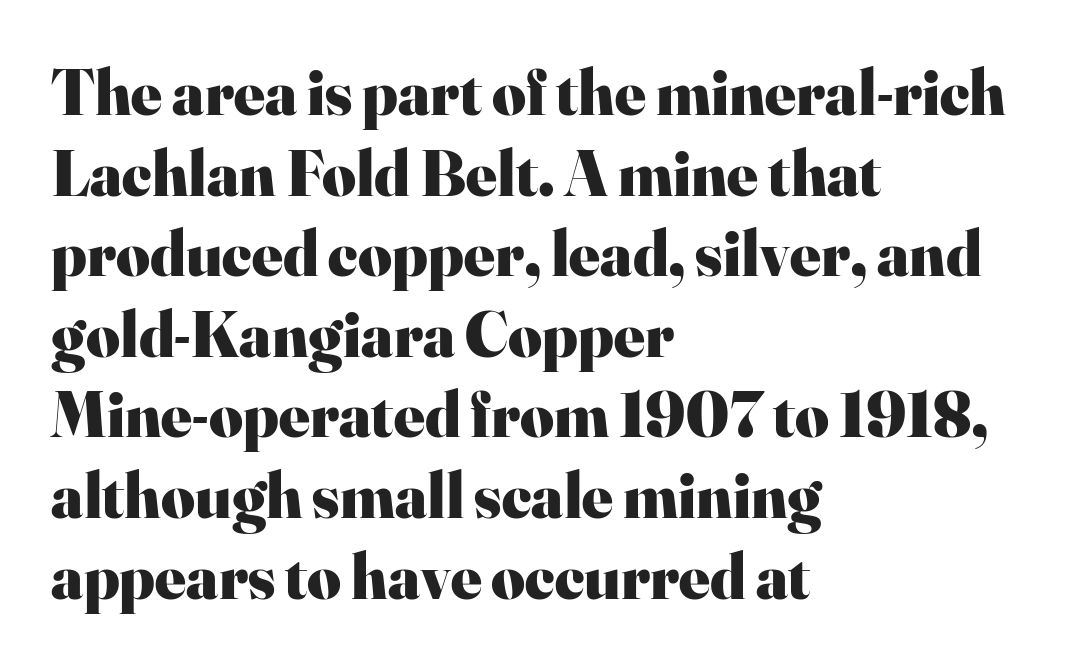
{"serif": "yes", "italic": "no", "bold": "yes", "weight": "heavy", "width": "normal", "stroke_contrast": "high", "x_height": "small", "monospaced": "no", "underline": "no", "align": "left", "line_spacing_ratio": 1.24, "letter_spacing": "normal", "letter_spacing_em": 0.0, "glyph_px": 65}
